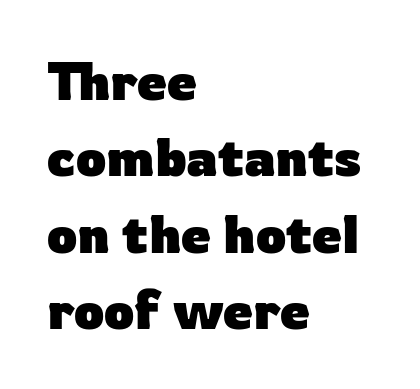
Normally led — the rows are evenly, conventionally spaced. These lines are composed in type without serifs. Default kerning and tracking; the words read as compact shapes. Descenders are the only things crossing below the line. You'd pick this weight for a headline — it's a proper bold. Leftover space on each line is placed entirely after the last word.
